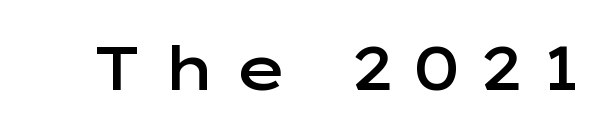
The image shows 62 px semibold, wide sans-serif type, upright; set unusually wide letter spacing (+0.27 em), not underlined; low stroke contrast and a medium x-height.
